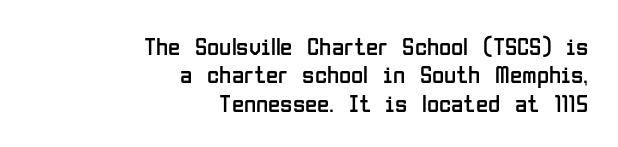
The image shows 25 px text type, upright; set right-aligned, tight line spacing (1.14x), normal letter spacing, not underlined.
